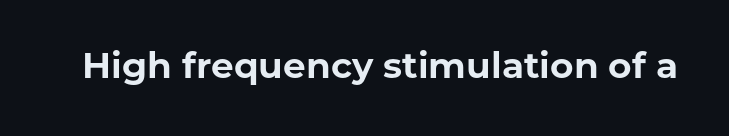
{"serif": "no", "italic": "no", "bold": "yes", "weight": "bold", "width": "normal", "stroke_contrast": "low", "x_height": "medium", "monospaced": "no", "underline": "no", "letter_spacing": "normal", "letter_spacing_em": 0.0, "glyph_px": 36}
